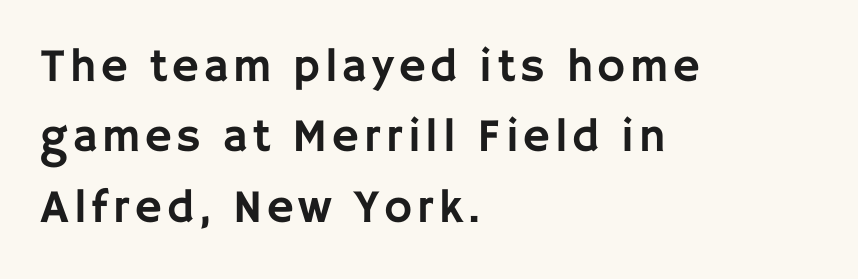
Q: Is the text italic (slanted)? A: No, it is upright.
Q: Is the typeface a serif or a sans-serif typeface? A: Sans-serif.
Q: Is the text underlined? A: No.
Q: How is the paragraph aligned? A: Left-aligned.
Q: Is the spacing between lines tight, normal or loose? A: Normal.
Q: Width (condensed, normal, or wide)? A: Normal.
Q: Stroke contrast? A: Low.
Q: x-height? A: Large.
Q: Monospaced? A: No.
